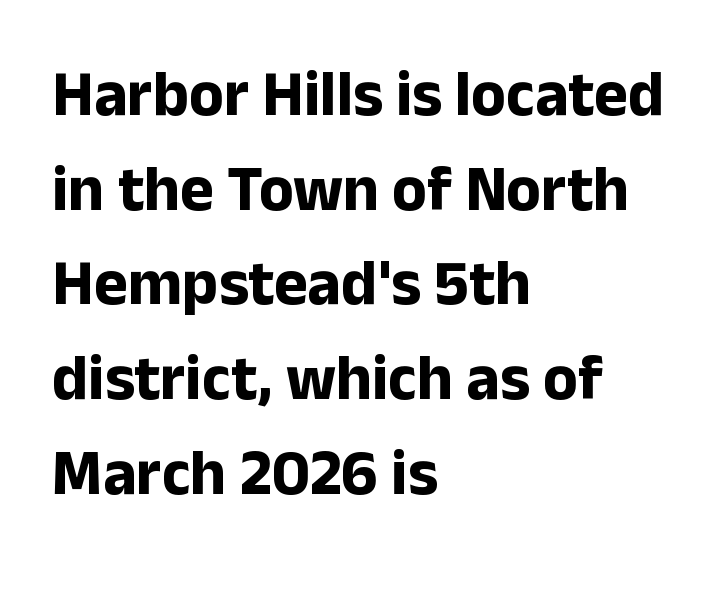
{"serif": "no", "italic": "no", "bold": "yes", "weight": "bold", "width": "normal", "stroke_contrast": "low", "x_height": "medium", "monospaced": "no", "underline": "no", "align": "left", "line_spacing": "normal", "line_spacing_ratio": 1.48, "letter_spacing": "normal", "letter_spacing_em": 0.0, "glyph_px": 64}
